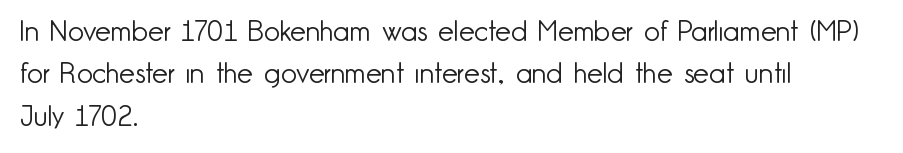
{"serif": "no", "italic": "no", "bold": "no", "weight": "light", "width": "normal", "stroke_contrast": "low", "x_height": "small", "monospaced": "no", "underline": "no", "align": "left", "line_spacing": "normal", "line_spacing_ratio": 1.51, "letter_spacing": "normal", "letter_spacing_em": 0.0, "glyph_px": 28}
